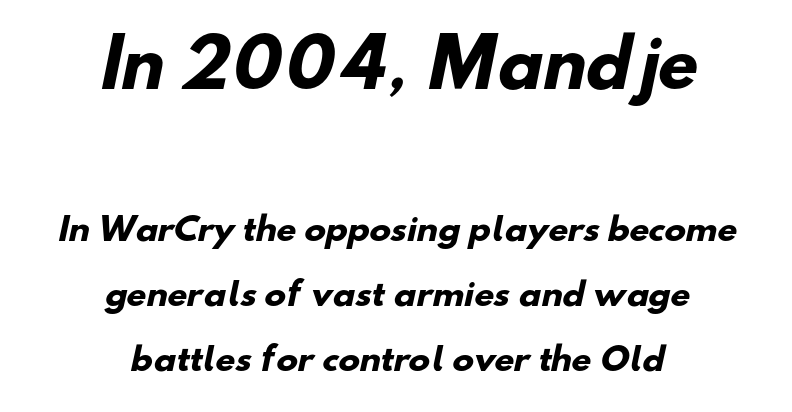
Q: Is the text bold? A: Yes.
Q: Is the typeface a serif or a sans-serif typeface? A: Sans-serif.
Q: Is the text underlined? A: No.
Q: How is the paragraph aligned? A: Centered.
Q: Is the spacing between letters normal or unusually wide? A: Normal.
Q: Is the spacing between lines tight, normal or loose? A: Loose.
Q: Which block of text is set in a larger size, the first (top) or the second (bottom)? A: The first (top) one.
Q: Width (condensed, normal, or wide)? A: Normal.
Q: Stroke contrast? A: Low.
Q: x-height? A: Small.
Q: Monospaced? A: No.
